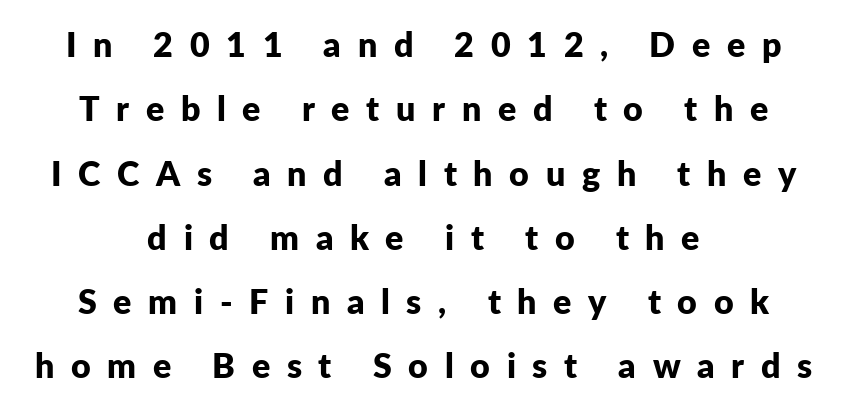
Centered paragraph, ragged on both sides. The passage shown is typeset with a sans-serif family. Think of a printed novel: that variable character pitch is what you see here. The axis of the letterforms is exactly vertical.
